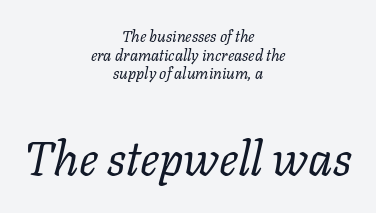
{"serif": "yes", "italic": "yes", "lean": "right", "slant_degrees": 11, "bold": "no", "weight": "regular", "width": "normal", "stroke_contrast": "low", "x_height": "medium", "monospaced": "no", "underline": "no", "align": "center", "line_spacing_ratio": 1.16, "letter_spacing": "normal", "letter_spacing_em": 0.0, "larger_block": "second", "size_ratio": 3.0, "glyph_px": 48}
